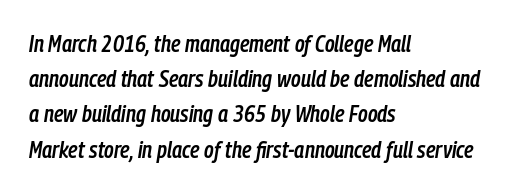
Notice how the stems are inclined rather than vertical — that's the hallmark of italics. Horizontally, the lines are justified to the leading edge only. The strip under each line holds only bare page. This sample keeps an unexceptional amount of space between lines. Set as a demibold, roughly 600 on the weight scale. Words appear dense and cohesive because spacing is normal.
